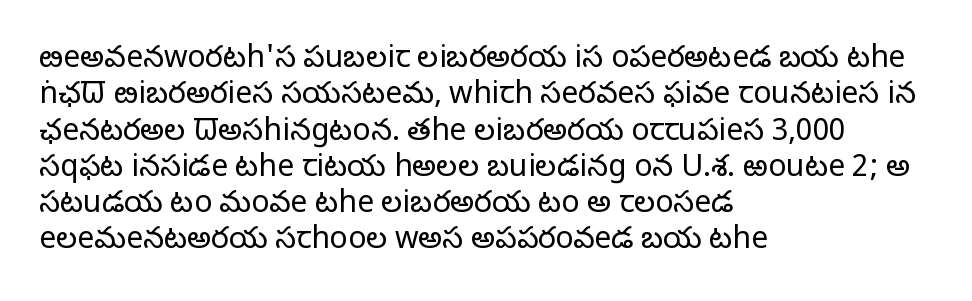
The image shows 30 px light sans-serif type, upright; set left-aligned, line spacing 1.21x, normal letter spacing, not underlined; low stroke contrast and a medium x-height.
